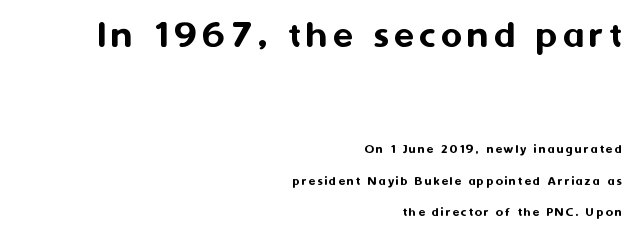
{"serif": "no", "italic": "no", "width": "normal", "stroke_contrast": "medium", "x_height": "medium", "monospaced": "no", "underline": "no", "align": "right", "line_spacing": "loose", "line_spacing_ratio": 2.25, "larger_block": "first", "size_ratio": 2.93, "glyph_px": 41}
